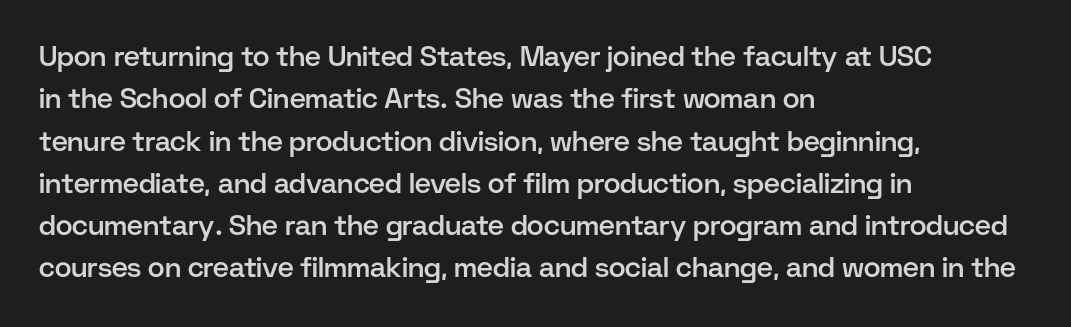
How are the letters spaced? Ordinarily, with no added tracking. This rendering features lettering with no underline. Note the varied advance widths — an 'i' is clearly narrower than an 'm'. These lines were composed using upright roman letters. A semibold gives these letters moderate extra thickness, short of bold.
